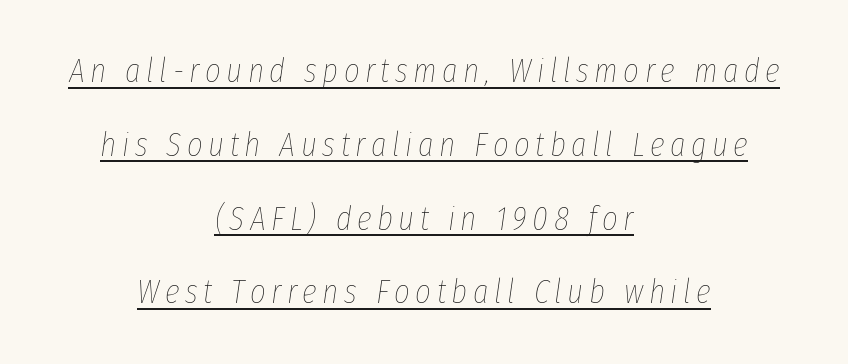
{"italic": "yes", "lean": "right", "slant_degrees": 8, "bold": "no", "weight": "thin", "width": "condensed", "stroke_contrast": "low", "x_height": "medium", "monospaced": "no", "underline": "yes", "align": "center", "line_spacing": "loose", "line_spacing_ratio": 2.17, "glyph_px": 34}
